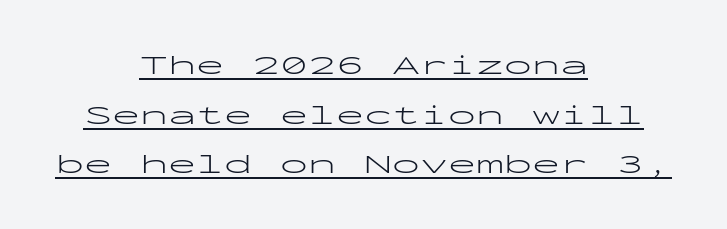
The font is comparable to plain body text, perhaps lighter. Ascenders rise straight up at ninety degrees. Spacing verdict: monospaced, one width for all characters. The lettering is marked with a stroke running underneath it.
